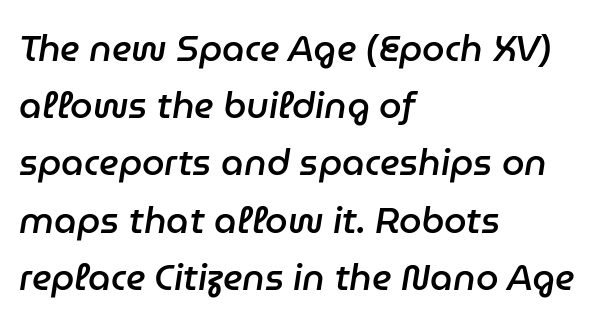
The image shows 36 px semibold type, italic (leaning right); set left-aligned, normal line spacing (1.59x), normal letter spacing, not underlined; low stroke contrast and a medium x-height.
